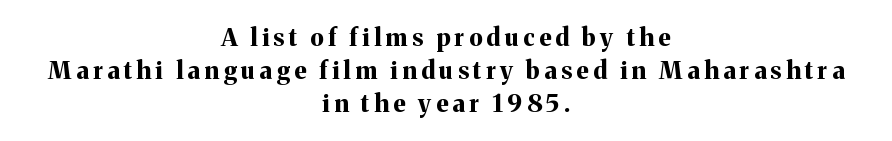
{"italic": "no", "bold": "yes", "underline": "no", "align": "center", "line_spacing": "normal", "line_spacing_ratio": 1.37, "glyph_px": 24}
